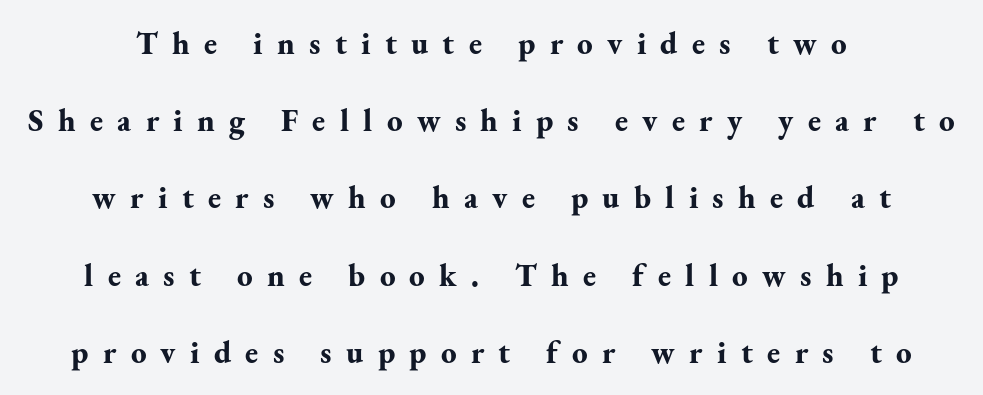
{"serif": "yes", "italic": "no", "bold": "yes", "weight": "bold", "width": "normal", "stroke_contrast": "medium", "x_height": "small", "monospaced": "no", "underline": "no", "line_spacing": "loose", "line_spacing_ratio": 2.49, "letter_spacing": "wide", "letter_spacing_em": 0.46, "glyph_px": 31}
